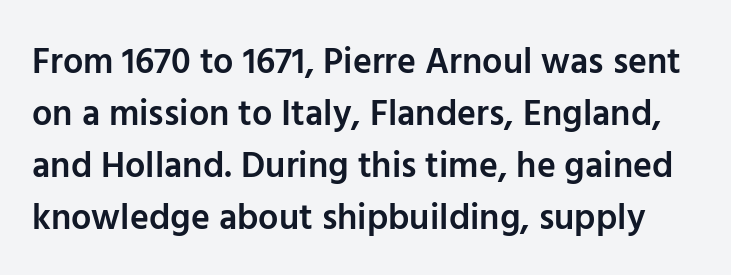
Q: Is the text bold? A: Semi-bold.
Q: Is the text italic (slanted)? A: No, it is upright.
Q: Is the typeface a serif or a sans-serif typeface? A: Sans-serif.
Q: Is the text underlined? A: No.
Q: Is the spacing between letters normal or unusually wide? A: Normal.
Q: Is the spacing between lines tight, normal or loose? A: Normal.
Q: Width (condensed, normal, or wide)? A: Normal.
Q: Stroke contrast? A: Low.
Q: x-height? A: Medium.
Q: Monospaced? A: No.
